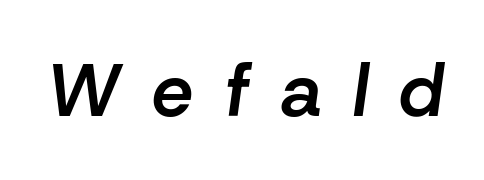
The strip under each line holds only bare page. The passage shown is semibold, sitting just below true bold. Loose tracking; the words dissolve into strings of separated letters. Each letter keeps its own natural width here, so spacing adapts to shape.
